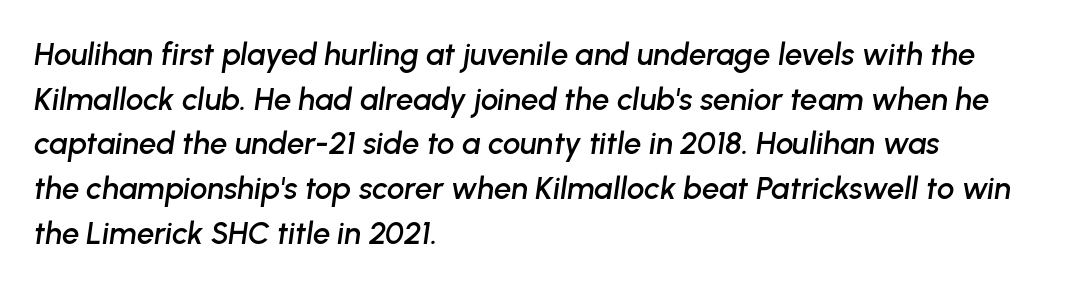
{"italic": "yes", "lean": "right", "slant_degrees": 8, "width": "normal", "stroke_contrast": "low", "x_height": "medium", "monospaced": "no", "underline": "no", "align": "left", "line_spacing": "normal", "line_spacing_ratio": 1.44, "letter_spacing": "normal", "letter_spacing_em": 0.0, "glyph_px": 31}
